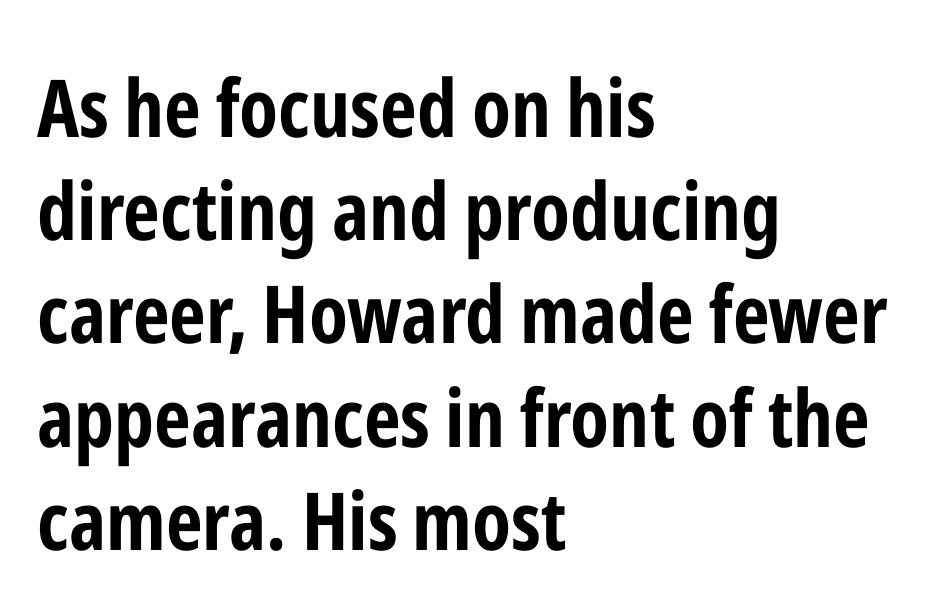
Q: Is the text bold? A: Yes.
Q: Is the text italic (slanted)? A: No, it is upright.
Q: Is the typeface a serif or a sans-serif typeface? A: Sans-serif.
Q: Is the text underlined? A: No.
Q: How is the paragraph aligned? A: Left-aligned.
Q: Is the spacing between letters normal or unusually wide? A: Normal.
Q: Is the spacing between lines tight, normal or loose? A: Normal.
Q: Width (condensed, normal, or wide)? A: Condensed.
Q: Stroke contrast? A: Low.
Q: x-height? A: Medium.
Q: Monospaced? A: No.
